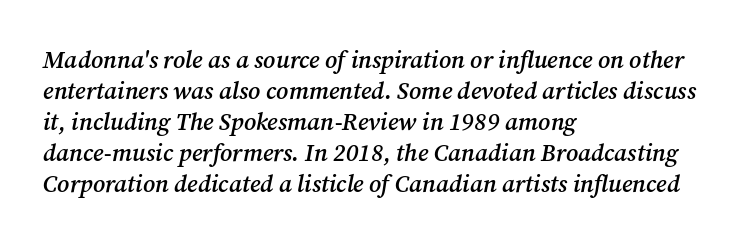
The image shows 24 px text type, italic (leaning right); set left-aligned, normal line spacing (1.29x), normal letter spacing, not underlined.
